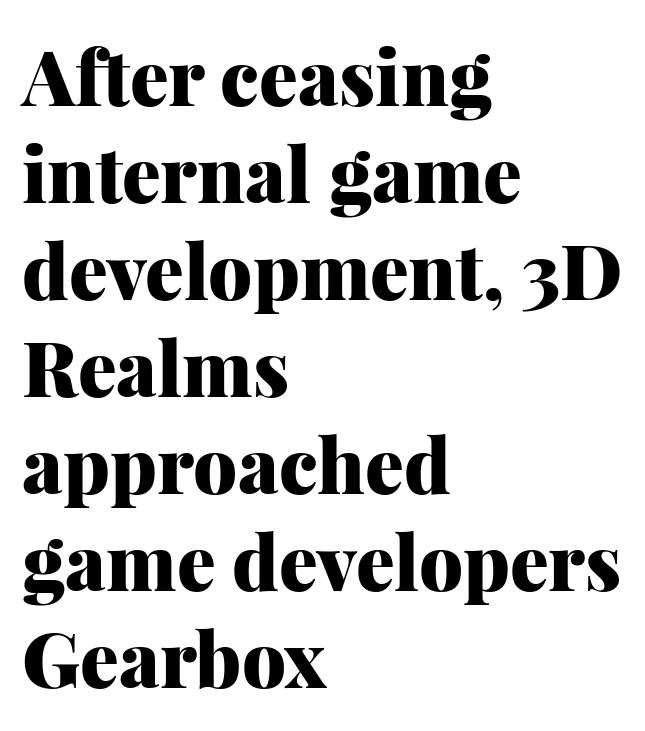
The image shows 77 px heavy serif type, upright; set left-aligned, normal line spacing (1.26x), normal letter spacing, not underlined; medium stroke contrast and a medium x-height.
